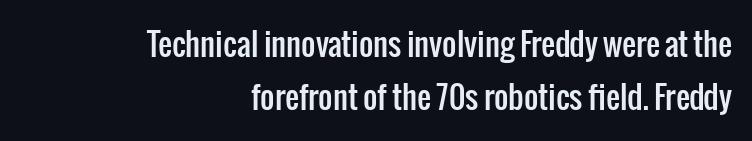
{"serif": "no", "italic": "no", "width": "condensed", "stroke_contrast": "low", "x_height": "medium", "monospaced": "no", "underline": "no", "align": "right", "line_spacing_ratio": 1.72, "letter_spacing": "normal", "letter_spacing_em": 0.0, "glyph_px": 31}
